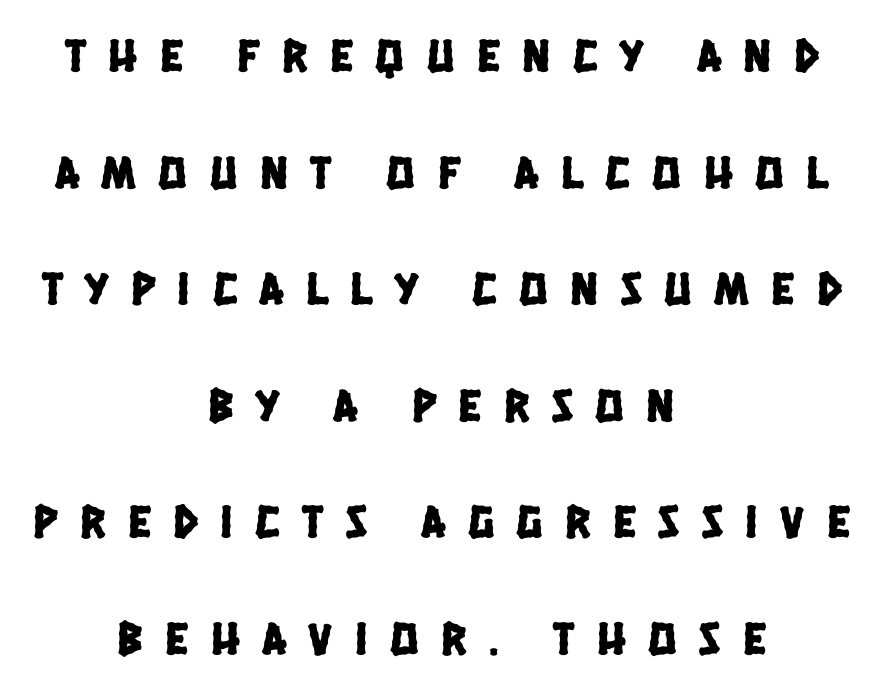
Q: Is the typeface a serif or a sans-serif typeface? A: Sans-serif.
Q: Is the text underlined? A: No.
Q: How is the paragraph aligned? A: Centered.
Q: Is the spacing between letters normal or unusually wide? A: Unusually wide.
Q: Is the spacing between lines tight, normal or loose? A: Loose.
Q: Width (condensed, normal, or wide)? A: Condensed.
Q: Stroke contrast? A: Low.
Q: x-height? A: Large.
Q: Monospaced? A: No.
